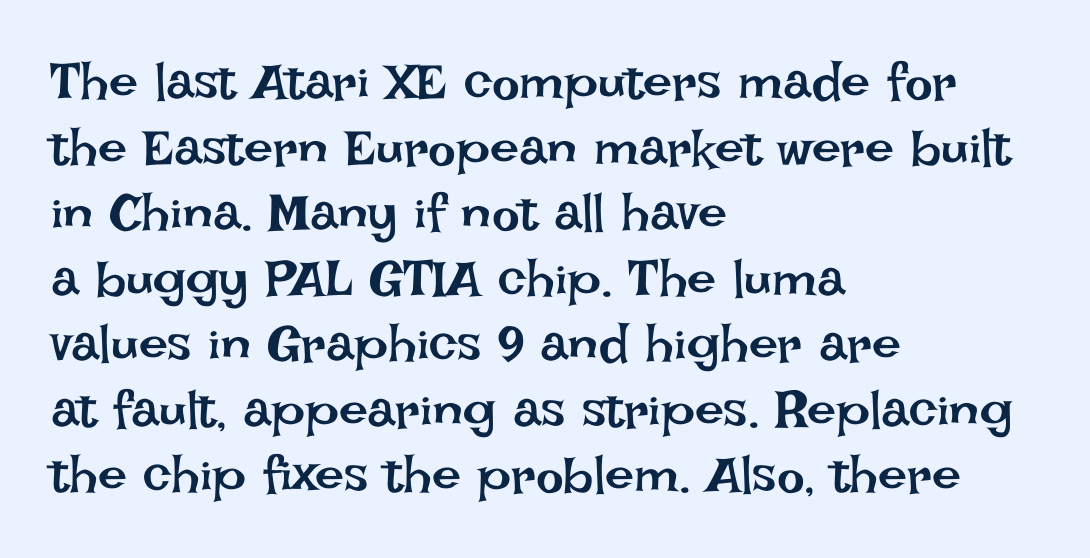
Q: Is the text bold? A: No.
Q: Is the text italic (slanted)? A: No, it is upright.
Q: Is the text underlined? A: No.
Q: How is the paragraph aligned? A: Left-aligned.
Q: Is the spacing between letters normal or unusually wide? A: Normal.
Q: Is the spacing between lines tight, normal or loose? A: Normal.
Q: Width (condensed, normal, or wide)? A: Normal.
Q: Stroke contrast? A: Low.
Q: x-height? A: Large.
Q: Monospaced? A: No.
